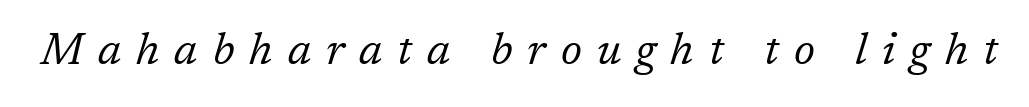
The image shows 44 px regular-weight serif type, italic (leaning right); set unusually wide letter spacing (+0.34 em), not underlined; low stroke contrast and a medium x-height.
